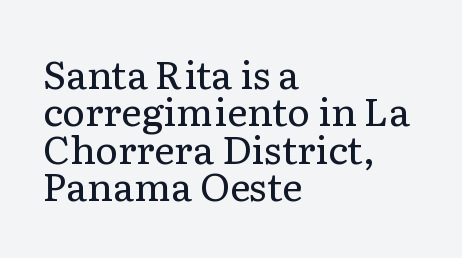
Q: Is the text bold? A: No.
Q: Is the text italic (slanted)? A: No, it is upright.
Q: Is the typeface a serif or a sans-serif typeface? A: Serif.
Q: Is the text underlined? A: No.
Q: How is the paragraph aligned? A: Left-aligned.
Q: Is the spacing between letters normal or unusually wide? A: Normal.
Q: Is the spacing between lines tight, normal or loose? A: Tight.
Q: Width (condensed, normal, or wide)? A: Normal.
Q: Stroke contrast? A: Low.
Q: x-height? A: Medium.
Q: Monospaced? A: No.
